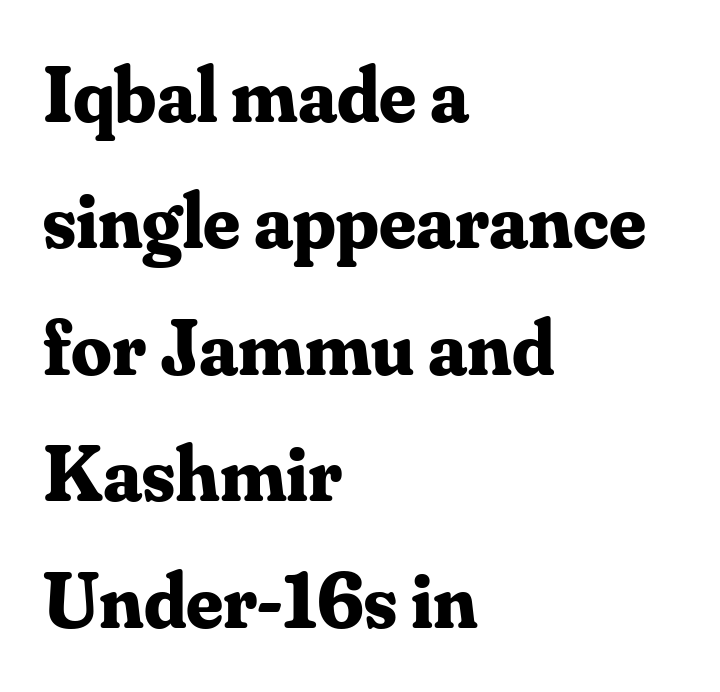
Successive baselines arrive at the customary interval. A classic flush-left, rag-right setting is used for this passage. Bold? Absolutely — the strokes are thick and heavy. A typesetter would call this proportional, since set widths differ per character. Caption: standard tracking, unaltered.
